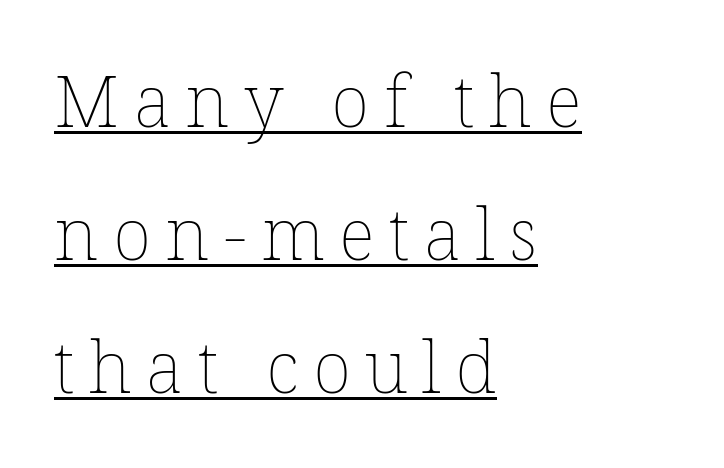
Q: Is the text bold? A: No.
Q: Is the text italic (slanted)? A: No, it is upright.
Q: Is the text underlined? A: Yes.
Q: How is the paragraph aligned? A: Left-aligned.
Q: Is the spacing between letters normal or unusually wide? A: Unusually wide.
Q: Width (condensed, normal, or wide)? A: Normal.
Q: Stroke contrast? A: Low.
Q: x-height? A: Medium.
Q: Monospaced? A: No.
